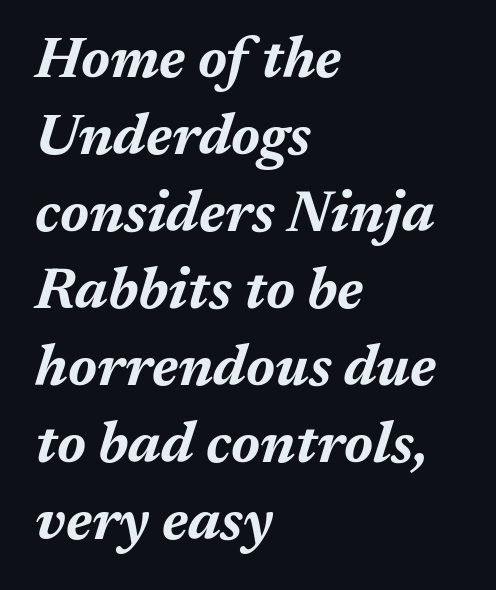
Q: Is the text bold? A: Yes.
Q: Is the text italic (slanted)? A: Yes, it leans right by about 17 degrees.
Q: Is the text underlined? A: No.
Q: How is the paragraph aligned? A: Left-aligned.
Q: Is the spacing between letters normal or unusually wide? A: Normal.
Q: Is the spacing between lines tight, normal or loose? A: Normal.
Q: Width (condensed, normal, or wide)? A: Normal.
Q: Stroke contrast? A: Medium.
Q: x-height? A: Medium.
Q: Monospaced? A: No.
